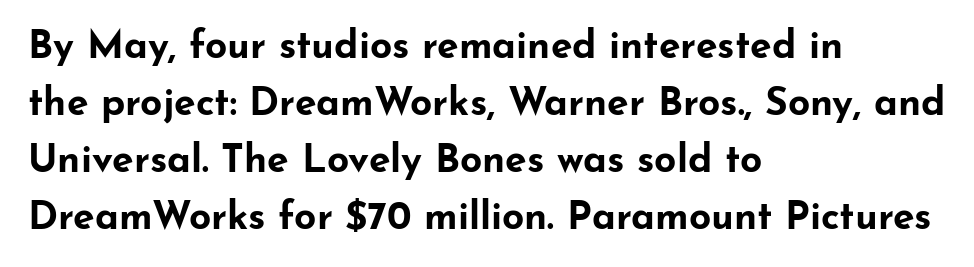
{"serif": "no", "italic": "no", "bold": "yes", "weight": "bold", "width": "wide", "stroke_contrast": "low", "x_height": "small", "monospaced": "no", "underline": "no", "align": "left", "line_spacing": "normal", "line_spacing_ratio": 1.46, "letter_spacing": "normal", "letter_spacing_em": 0.0, "glyph_px": 39}
